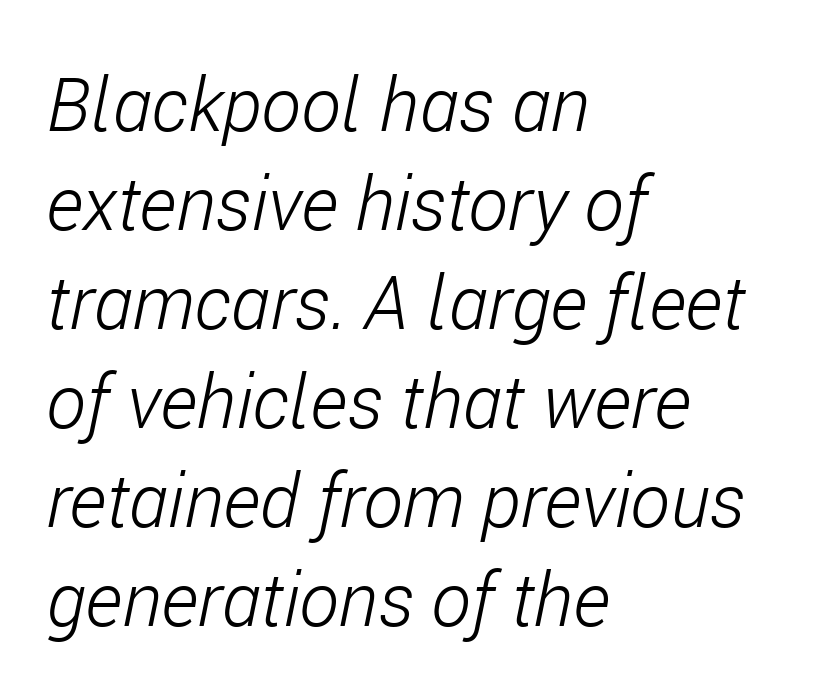
The image shows 75 px light, condensed type, italic (leaning right); set left-aligned, normal line spacing (1.32x), normal letter spacing, not underlined; low stroke contrast and a medium x-height.
